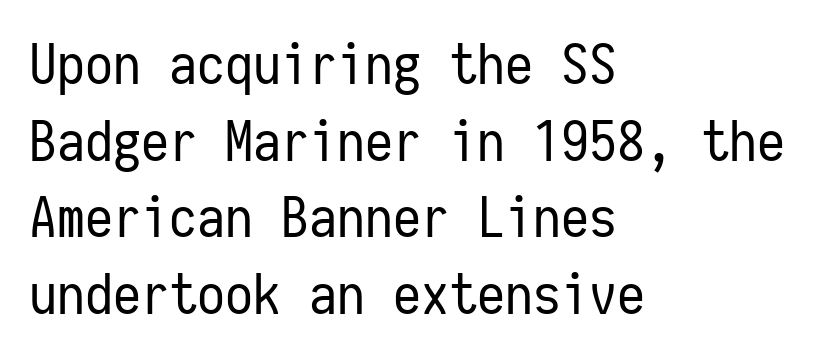
{"serif": "no", "italic": "no", "bold": "no", "weight": "regular", "width": "condensed", "stroke_contrast": "low", "x_height": "medium", "monospaced": "yes", "underline": "no", "align": "left", "line_spacing": "normal", "line_spacing_ratio": 1.37, "letter_spacing": "normal", "letter_spacing_em": 0.0, "glyph_px": 56}
